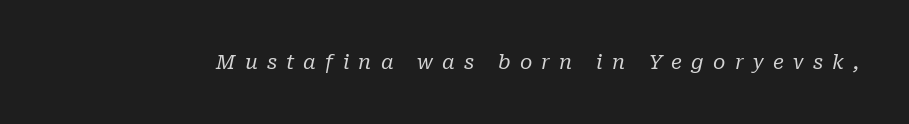
Inter-character spacing is expanded well beyond the font's built-in metrics. The font is comparable to plain body text, perhaps lighter. Beneath every word, the page is bare. Italic: yes, the glyphs are oblique.
